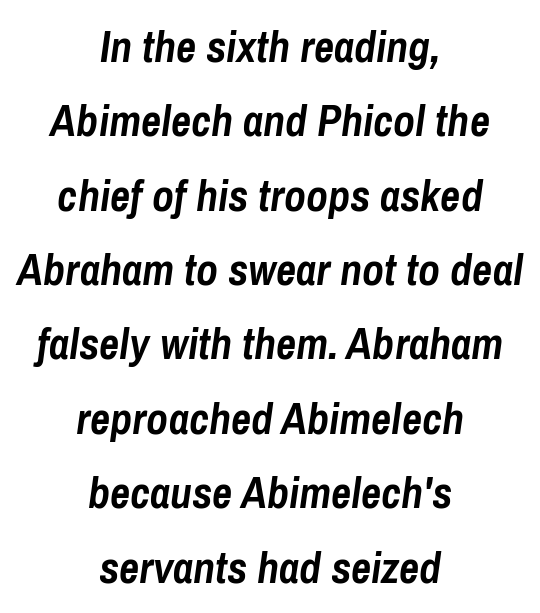
{"italic": "yes", "lean": "right", "slant_degrees": 8, "bold": "yes", "weight": "semibold", "width": "condensed", "stroke_contrast": "low", "x_height": "medium", "monospaced": "no", "underline": "no", "align": "center", "line_spacing": "normal", "line_spacing_ratio": 1.69, "letter_spacing": "normal", "letter_spacing_em": 0.0, "glyph_px": 44}
